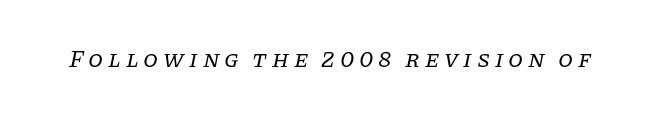
{"italic": "yes", "lean": "right", "slant_degrees": 11, "bold": "no", "underline": "no", "letter_spacing": "wide", "letter_spacing_em": 0.2, "glyph_px": 24}
